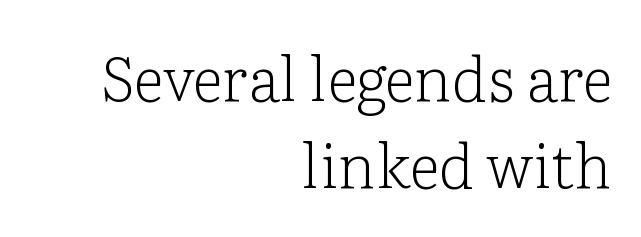
The image shows 61 px light serif type, upright; set right-aligned, normal line spacing (1.43x), normal letter spacing, not underlined; low stroke contrast and a medium x-height.
